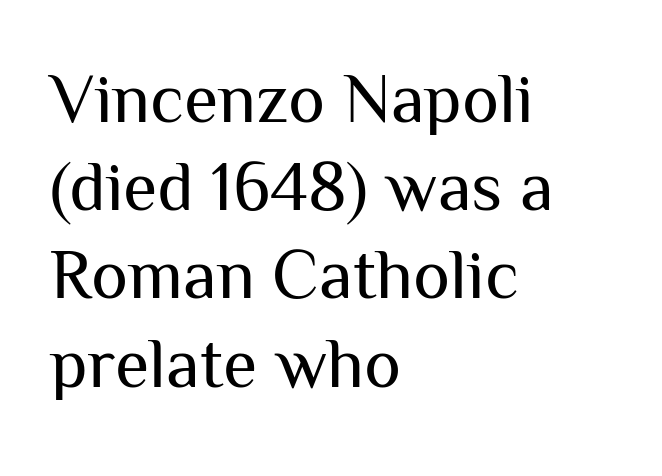
Q: Is the text bold? A: No.
Q: Is the text italic (slanted)? A: No, it is upright.
Q: Is the typeface a serif or a sans-serif typeface? A: Sans-serif.
Q: Is the text underlined? A: No.
Q: How is the paragraph aligned? A: Left-aligned.
Q: Is the spacing between letters normal or unusually wide? A: Normal.
Q: Is the spacing between lines tight, normal or loose? A: Normal.
Q: Width (condensed, normal, or wide)? A: Normal.
Q: Stroke contrast? A: Medium.
Q: x-height? A: Medium.
Q: Monospaced? A: No.
